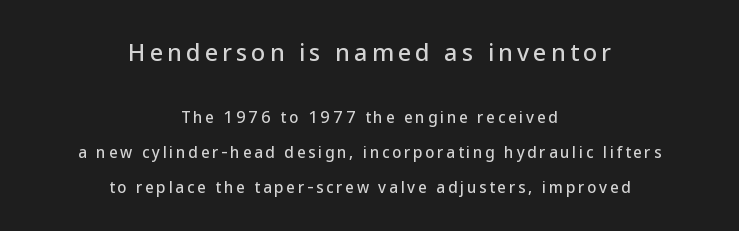
The image shows 23 px text type, upright; set centered, loose line spacing (2.33x), not underlined; the first (top) block is 1.53x larger.
